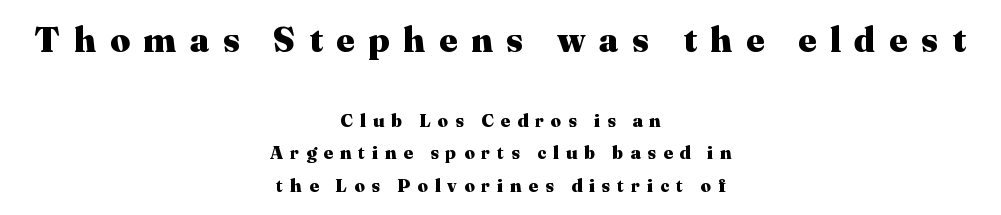
Q: Is the text bold? A: Yes.
Q: Is the text italic (slanted)? A: No, it is upright.
Q: Is the typeface a serif or a sans-serif typeface? A: Serif.
Q: Is the text underlined? A: No.
Q: How is the paragraph aligned? A: Centered.
Q: Is the spacing between letters normal or unusually wide? A: Unusually wide.
Q: Which block of text is set in a larger size, the first (top) or the second (bottom)? A: The first (top) one.
Q: Width (condensed, normal, or wide)? A: Normal.
Q: Stroke contrast? A: Medium.
Q: x-height? A: Medium.
Q: Monospaced? A: No.
